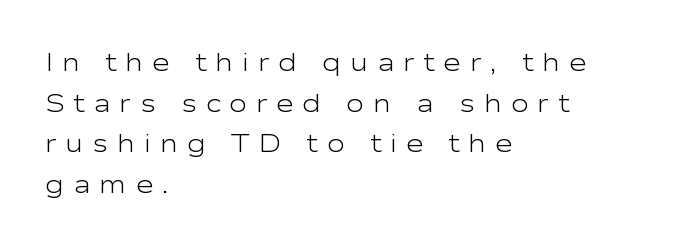
{"italic": "no", "bold": "no", "underline": "no", "align": "left", "line_spacing": "normal", "line_spacing_ratio": 1.63, "letter_spacing": "wide", "letter_spacing_em": 0.33, "glyph_px": 25}
